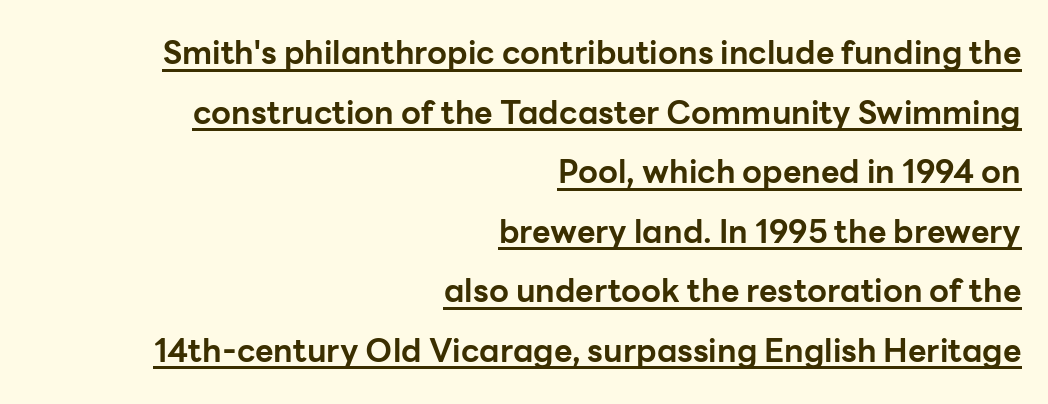
The passage is arranged like a letterhead date or caption credit — flush right. Upright lettering throughout. Note the varied advance widths — an 'i' is clearly narrower than an 'm'. Standard letterfit; no display-style spreading of the glyphs. Compared with undecorated copy, this sample adds a rule below the words.
